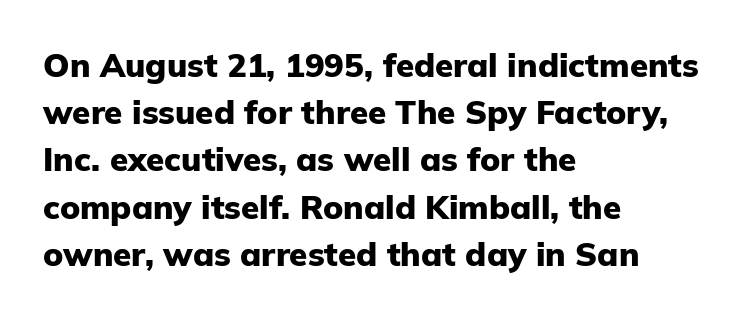
Q: Is the text bold? A: Yes.
Q: Is the text italic (slanted)? A: No, it is upright.
Q: Is the typeface a serif or a sans-serif typeface? A: Sans-serif.
Q: Is the text underlined? A: No.
Q: How is the paragraph aligned? A: Left-aligned.
Q: Is the spacing between letters normal or unusually wide? A: Normal.
Q: Is the spacing between lines tight, normal or loose? A: Normal.
Q: Width (condensed, normal, or wide)? A: Normal.
Q: Stroke contrast? A: Low.
Q: x-height? A: Medium.
Q: Monospaced? A: No.
